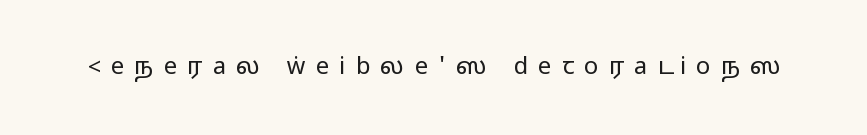
The image shows 24 px text type, upright; set unusually wide letter spacing (+0.42 em), not underlined.
